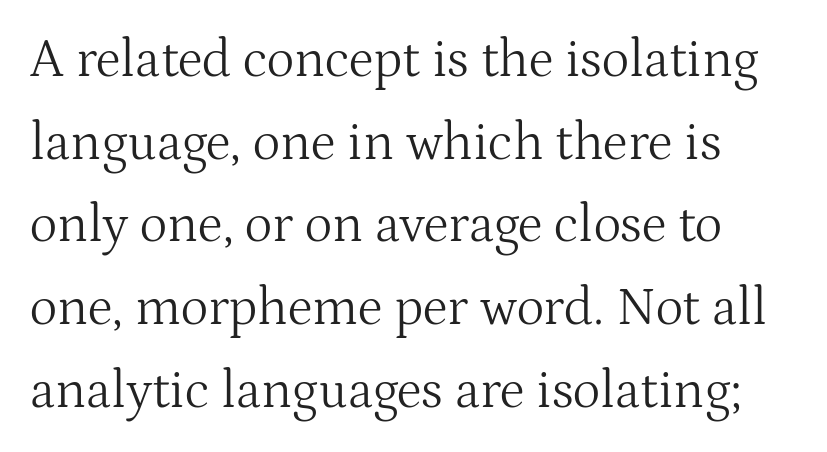
Q: Is the text bold? A: No.
Q: Is the text italic (slanted)? A: No, it is upright.
Q: Is the typeface a serif or a sans-serif typeface? A: Serif.
Q: Is the text underlined? A: No.
Q: Is the spacing between letters normal or unusually wide? A: Normal.
Q: Is the spacing between lines tight, normal or loose? A: Normal.
Q: Width (condensed, normal, or wide)? A: Normal.
Q: Stroke contrast? A: Medium.
Q: x-height? A: Medium.
Q: Monospaced? A: No.
